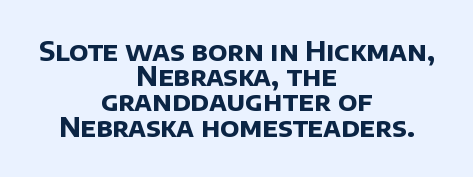
The image shows 26 px bold type; set centered, tight line spacing (0.97x), normal letter spacing, not underlined.
